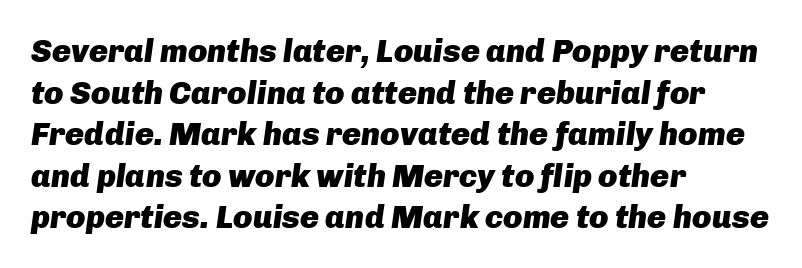
{"italic": "yes", "lean": "right", "slant_degrees": 8, "bold": "yes", "weight": "heavy", "width": "normal", "stroke_contrast": "low", "x_height": "medium", "monospaced": "no", "underline": "no", "align": "left", "line_spacing": "normal", "line_spacing_ratio": 1.3, "letter_spacing": "normal", "letter_spacing_em": 0.0, "glyph_px": 32}
